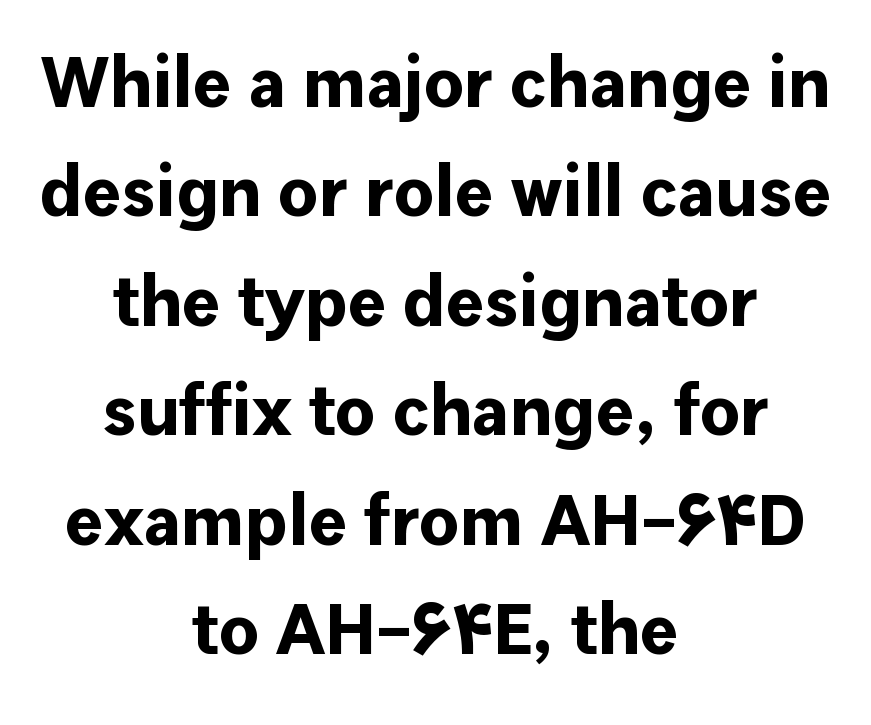
In terms of posture, this sample is upright. One glance says typical: line gaps are just what's usual. Default kerning and tracking; the words read as compact shapes. Only glyphs here, with clear space below each row. Varying glyph widths throughout — classic text-font behaviour. Visually the block forms a symmetrical silhouette, jagged on both flanks.
